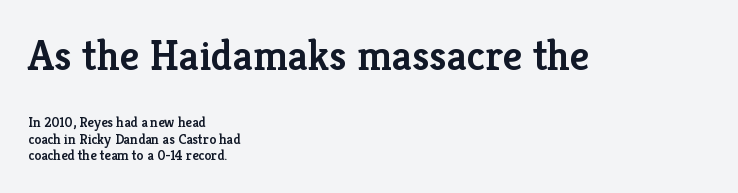
The image shows 43 px semibold serif type, upright; set left-aligned, line spacing 1.18x, normal letter spacing, not underlined; the first (top) block is 3.07x larger; low stroke contrast and a medium x-height.
